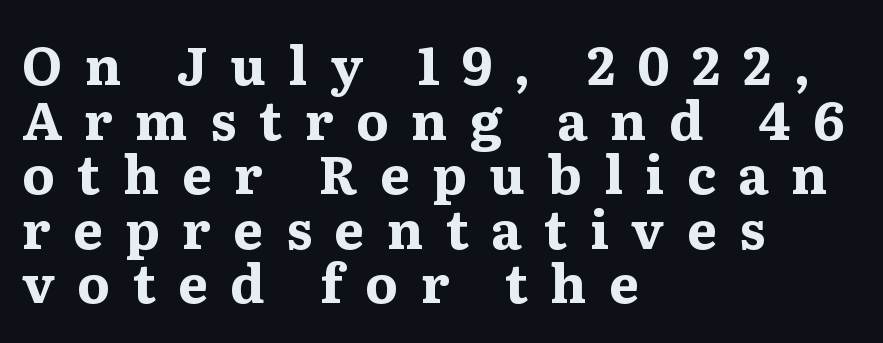
Q: Is the text bold? A: Yes.
Q: Is the text italic (slanted)? A: No, it is upright.
Q: Is the typeface a serif or a sans-serif typeface? A: Serif.
Q: Is the text underlined? A: No.
Q: How is the paragraph aligned? A: Left-aligned.
Q: Is the spacing between letters normal or unusually wide? A: Unusually wide.
Q: Is the spacing between lines tight, normal or loose? A: Tight.
Q: Width (condensed, normal, or wide)? A: Wide.
Q: Stroke contrast? A: Medium.
Q: x-height? A: Medium.
Q: Monospaced? A: No.
